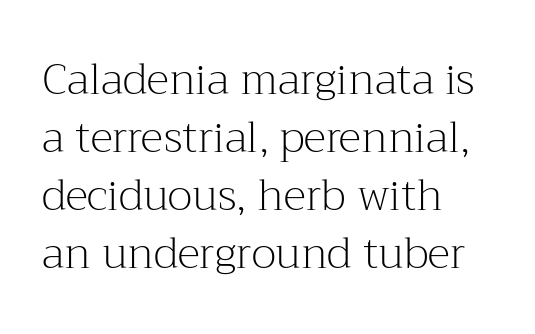
Q: Is the text bold? A: No.
Q: Is the text italic (slanted)? A: No, it is upright.
Q: Is the typeface a serif or a sans-serif typeface? A: Serif.
Q: Is the text underlined? A: No.
Q: How is the paragraph aligned? A: Left-aligned.
Q: Is the spacing between letters normal or unusually wide? A: Normal.
Q: Is the spacing between lines tight, normal or loose? A: Normal.
Q: Width (condensed, normal, or wide)? A: Normal.
Q: Stroke contrast? A: Medium.
Q: x-height? A: Medium.
Q: Monospaced? A: No.
